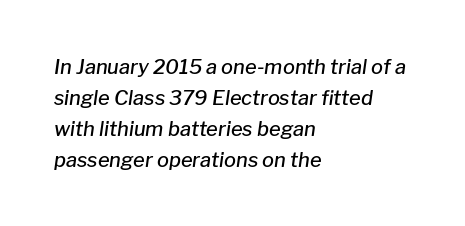
The image shows 20 px text type, italic (leaning right); set left-aligned, normal line spacing (1.55x), normal letter spacing, not underlined.
